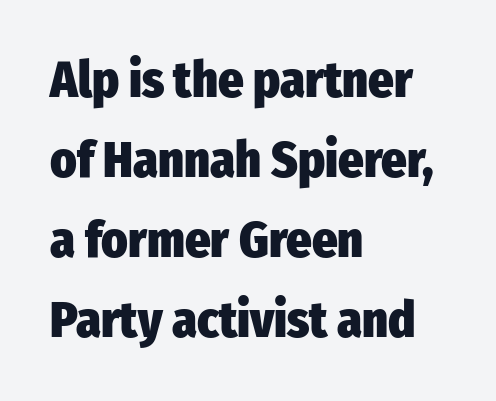
Q: Is the text bold? A: Yes.
Q: Is the text italic (slanted)? A: No, it is upright.
Q: Is the typeface a serif or a sans-serif typeface? A: Sans-serif.
Q: Is the text underlined? A: No.
Q: How is the paragraph aligned? A: Left-aligned.
Q: Is the spacing between letters normal or unusually wide? A: Normal.
Q: Is the spacing between lines tight, normal or loose? A: Normal.
Q: Width (condensed, normal, or wide)? A: Condensed.
Q: Stroke contrast? A: Low.
Q: x-height? A: Medium.
Q: Monospaced? A: No.
